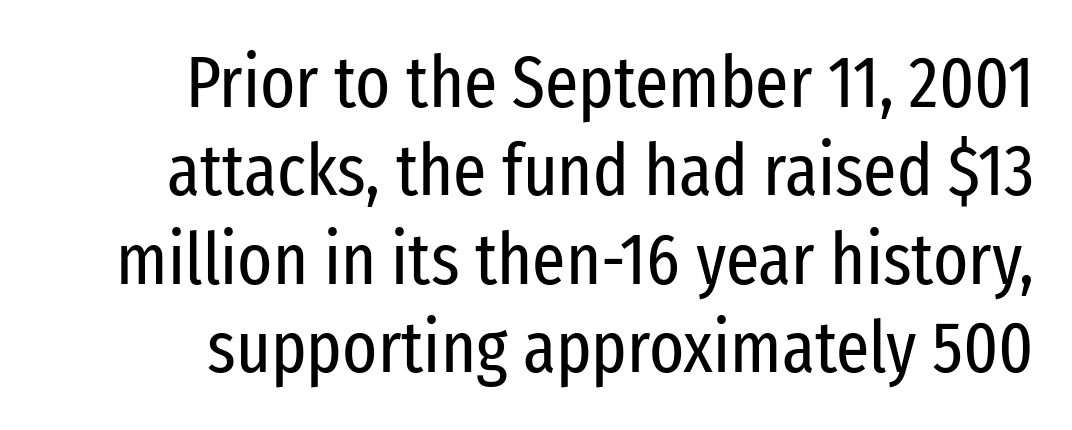
Note the varied advance widths — an 'i' is clearly narrower than an 'm'. Just letters on the line, the space beneath them empty. Counters stay open thanks to moderate or lighter strokes. Between one letter and the next there's only the usual sliver of space. Vertical strokes here are truly vertical. This sample uses a sans-serif face.
